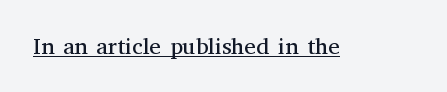
Q: Is the text bold? A: No.
Q: Is the text italic (slanted)? A: No, it is upright.
Q: Is the text underlined? A: Yes.
Q: Is the spacing between letters normal or unusually wide? A: Normal.
